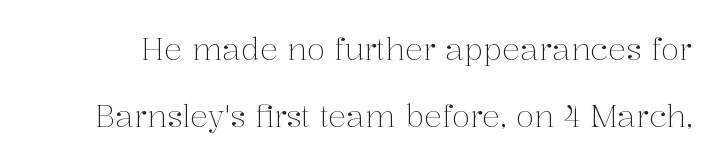
Q: Is the text bold? A: No.
Q: Is the text italic (slanted)? A: No, it is upright.
Q: Is the typeface a serif or a sans-serif typeface? A: Serif.
Q: Is the text underlined? A: No.
Q: Is the spacing between letters normal or unusually wide? A: Normal.
Q: Is the spacing between lines tight, normal or loose? A: Loose.
Q: Width (condensed, normal, or wide)? A: Normal.
Q: Stroke contrast? A: Medium.
Q: x-height? A: Medium.
Q: Monospaced? A: No.
